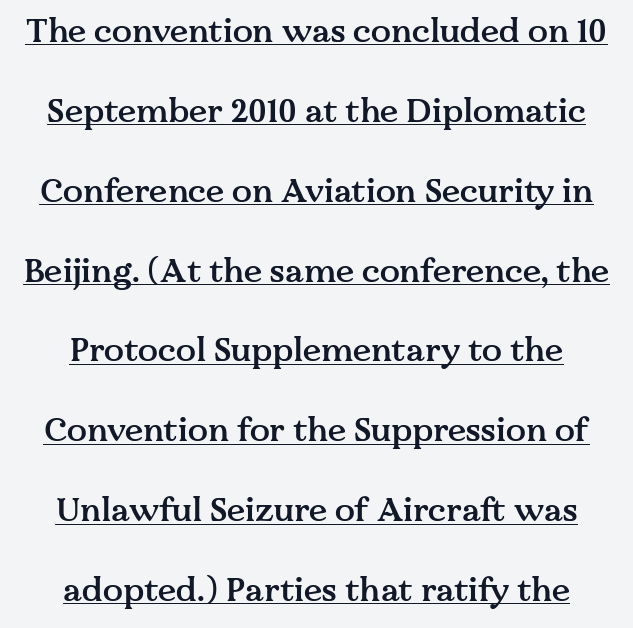
{"serif": "yes", "italic": "no", "bold": "semi", "weight": "semibold", "width": "normal", "stroke_contrast": "medium", "x_height": "medium", "monospaced": "no", "underline": "yes", "align": "center", "line_spacing": "loose", "line_spacing_ratio": 2.42, "letter_spacing": "normal", "letter_spacing_em": 0.0, "glyph_px": 33}
